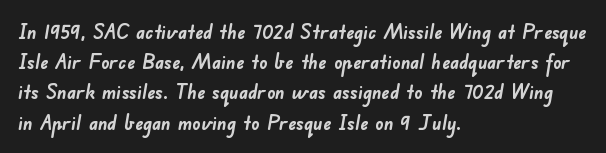
The image shows 20 px bold type; set left-aligned, normal line spacing (1.51x), normal letter spacing, not underlined.
